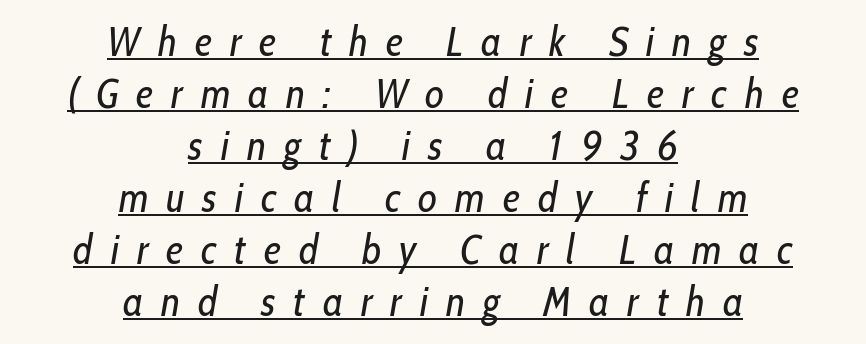
{"italic": "yes", "lean": "right", "slant_degrees": 10, "bold": "no", "weight": "regular", "width": "condensed", "stroke_contrast": "low", "x_height": "medium", "monospaced": "no", "underline": "yes", "align": "center", "line_spacing": "normal", "line_spacing_ratio": 1.27, "letter_spacing": "wide", "letter_spacing_em": 0.44, "glyph_px": 41}
